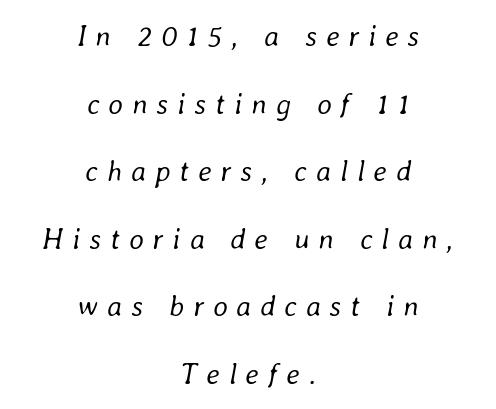
The image shows 29 px regular-weight type, italic (leaning right); set centered, loose line spacing (2.33x), unusually wide letter spacing (+0.31 em), not underlined; low stroke contrast and a medium x-height.
